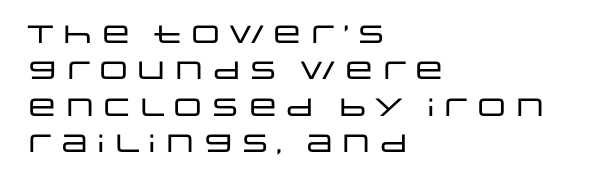
Plain, unruled lines of type. The type is set solid horizontally, with unmodified tracking. Tall strokes in this sample are plumb rather than angled. Regarding leading, the lines here are spaced in the standard way.
